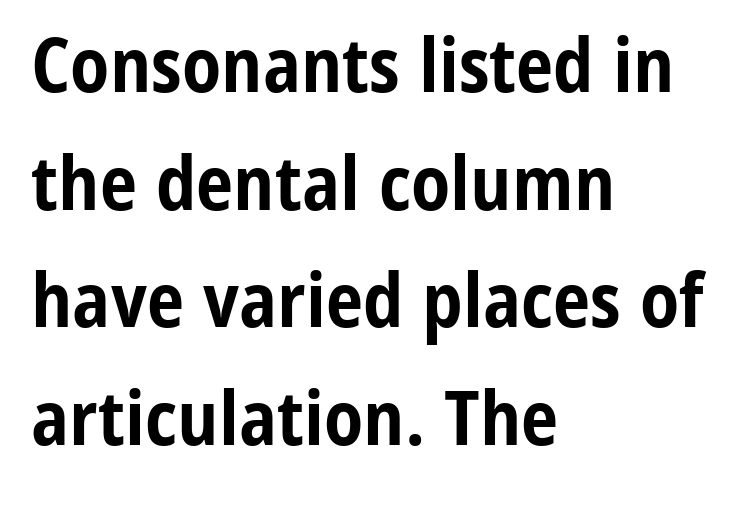
Q: Is the text bold? A: Yes.
Q: Is the text italic (slanted)? A: No, it is upright.
Q: Is the typeface a serif or a sans-serif typeface? A: Sans-serif.
Q: Is the text underlined? A: No.
Q: How is the paragraph aligned? A: Left-aligned.
Q: Is the spacing between letters normal or unusually wide? A: Normal.
Q: Is the spacing between lines tight, normal or loose? A: Normal.
Q: Width (condensed, normal, or wide)? A: Condensed.
Q: Stroke contrast? A: Low.
Q: x-height? A: Medium.
Q: Monospaced? A: No.
